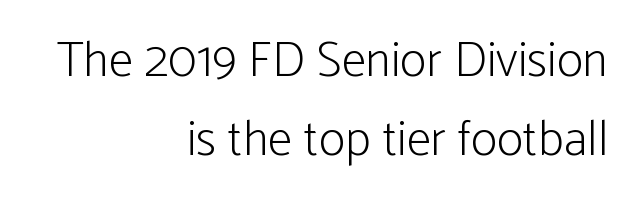
{"serif": "no", "italic": "no", "bold": "no", "weight": "light", "width": "condensed", "stroke_contrast": "low", "x_height": "medium", "monospaced": "no", "underline": "no", "align": "right", "line_spacing": "normal", "line_spacing_ratio": 1.59, "letter_spacing": "normal", "letter_spacing_em": 0.0, "glyph_px": 50}
